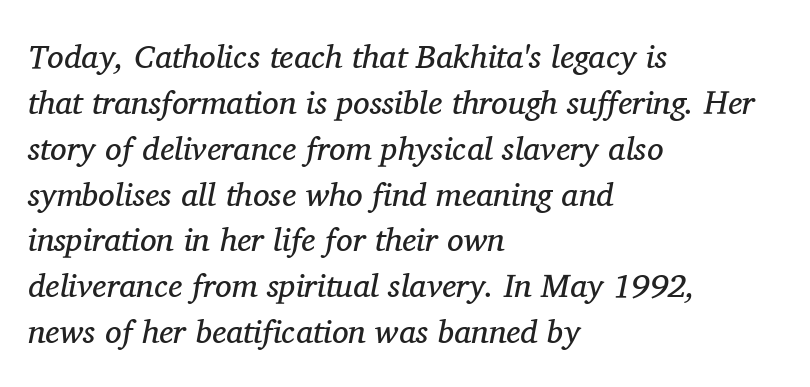
Spacing between characters is what you'd get straight out of the box. Think standard paragraph weight, or any step lighter than that. Evenly set lines give the paragraph a standard silhouette. Character widths vary here, with narrow letters taking less room than wide ones. The ragged edge is on the right, which tells us the setting is flush left.
